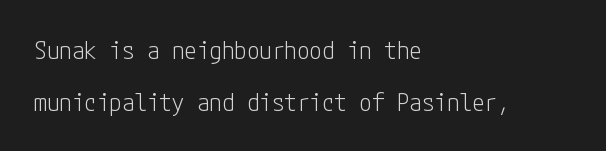
Line starts are locked; line ends wander. Notice how the stems are strictly vertical — no italics here. Whoever set this chose breathing room over compactness in the vertical rhythm. Each row of text sits above clean, open space. Is this a heavy cut? Hardly; it is regular or lighter.
